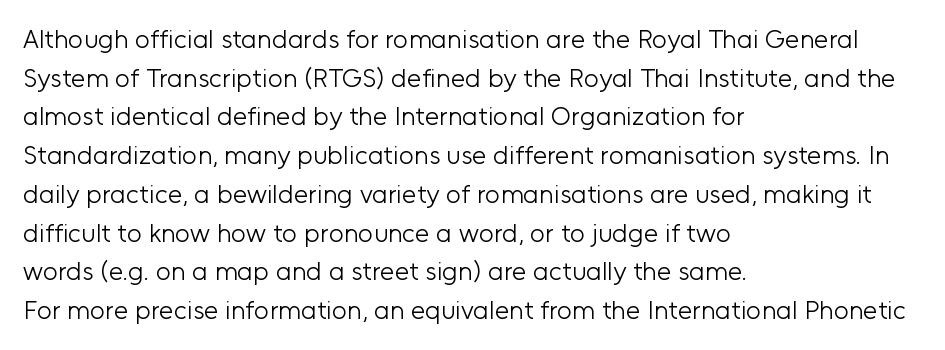
Q: Is the text bold? A: No.
Q: Is the text italic (slanted)? A: No, it is upright.
Q: Is the text underlined? A: No.
Q: How is the paragraph aligned? A: Left-aligned.
Q: Is the spacing between letters normal or unusually wide? A: Normal.
Q: Is the spacing between lines tight, normal or loose? A: Normal.
